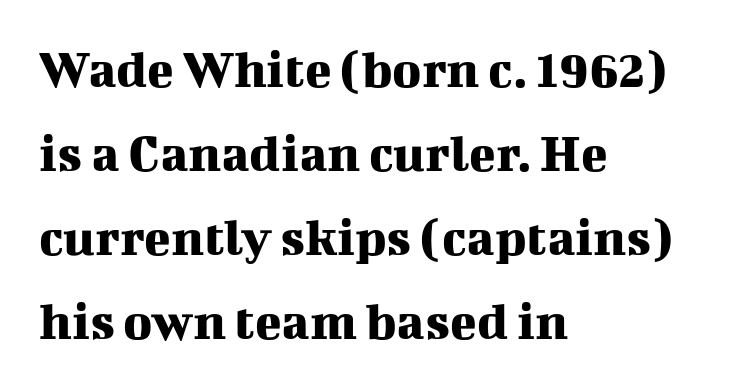
Does the type have serifs? Yes, each stem ends in a small foot. Proportional: the letters do not fall into vertical columns. Look at the tracking — it's just the regular setting, nothing added. The ragged edge is on the right, which tells us the setting is flush left. The baseline area is clear.
